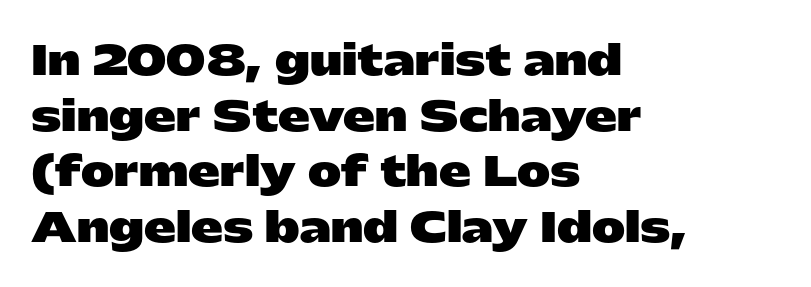
Regular leading. Serif or sans? Sans — the stroke terminals are bare. Default kerning and tracking; the words read as compact shapes. Ascenders rise straight up at ninety degrees. Here the designer chose a conventional face with non-uniform glyph widths.
